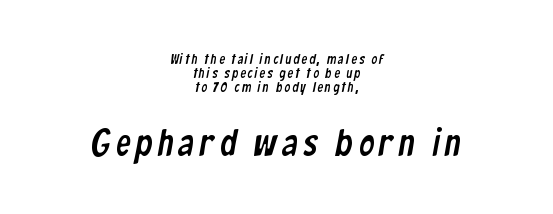
The image shows 37 px condensed sans-serif type; set centered, tight line spacing (1.0x), not underlined; the second (bottom) block is 2.64x larger; low stroke contrast and a medium x-height.
